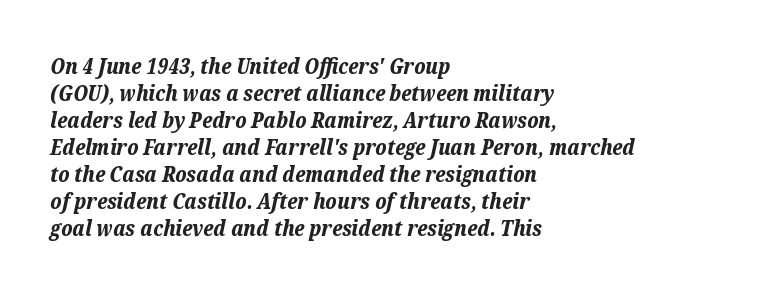
{"italic": "yes", "lean": "right", "slant_degrees": 12, "bold": "yes", "underline": "no", "align": "left", "line_spacing_ratio": 1.23, "letter_spacing": "normal", "letter_spacing_em": 0.0, "glyph_px": 22}
